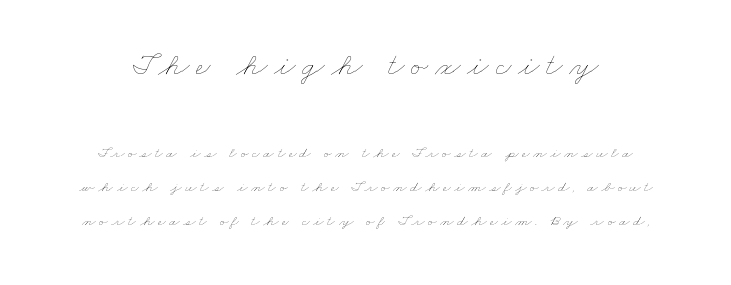
{"bold": "no", "weight": "thin", "width": "wide", "stroke_contrast": "low", "x_height": "small", "monospaced": "no", "underline": "no", "line_spacing": "loose", "line_spacing_ratio": 2.12, "letter_spacing": "wide", "letter_spacing_em": 0.2, "larger_block": "first", "size_ratio": 2.0, "glyph_px": 32}
